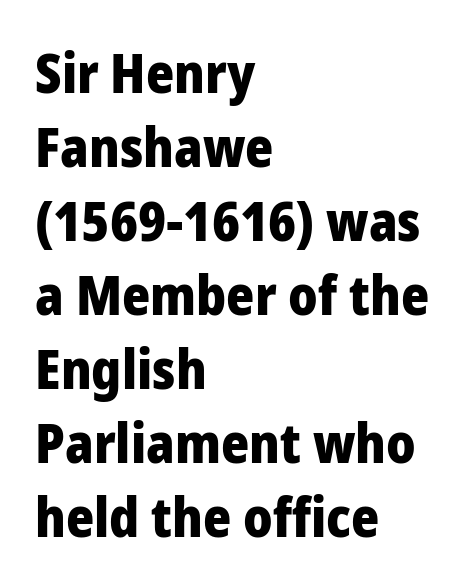
{"serif": "no", "italic": "no", "bold": "yes", "weight": "heavy", "width": "normal", "stroke_contrast": "low", "x_height": "medium", "monospaced": "no", "underline": "no", "align": "left", "line_spacing": "normal", "line_spacing_ratio": 1.37, "letter_spacing": "normal", "letter_spacing_em": 0.0, "glyph_px": 54}
